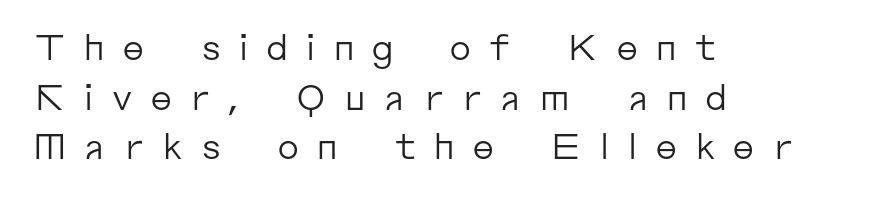
Q: Is the text bold? A: No.
Q: Is the text italic (slanted)? A: No, it is upright.
Q: Is the typeface a serif or a sans-serif typeface? A: Sans-serif.
Q: Is the text underlined? A: No.
Q: How is the paragraph aligned? A: Left-aligned.
Q: Is the spacing between letters normal or unusually wide? A: Unusually wide.
Q: Is the spacing between lines tight, normal or loose? A: Normal.
Q: Width (condensed, normal, or wide)? A: Normal.
Q: Stroke contrast? A: Low.
Q: x-height? A: Medium.
Q: Monospaced? A: No.
